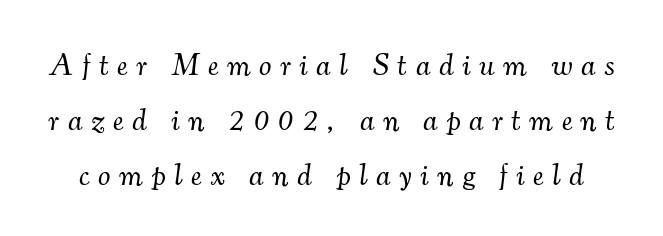
In terms of letterform style, serifs are clearly present. Nobody drew a line under any word here. Is this a heavy cut? Hardly; it is regular or lighter. Think of a printed novel: that variable character pitch is what you see here. In terms of posture, this sample is oblique. Tracking here is generous; glyphs stand well apart from one another.
